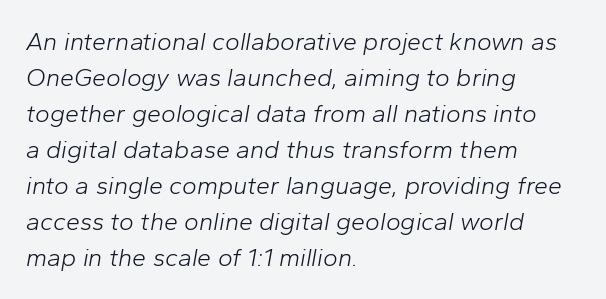
{"italic": "yes", "lean": "right", "slant_degrees": 10, "bold": "no", "underline": "no", "align": "left", "line_spacing": "normal", "line_spacing_ratio": 1.44, "letter_spacing": "normal", "letter_spacing_em": 0.0, "glyph_px": 25}
